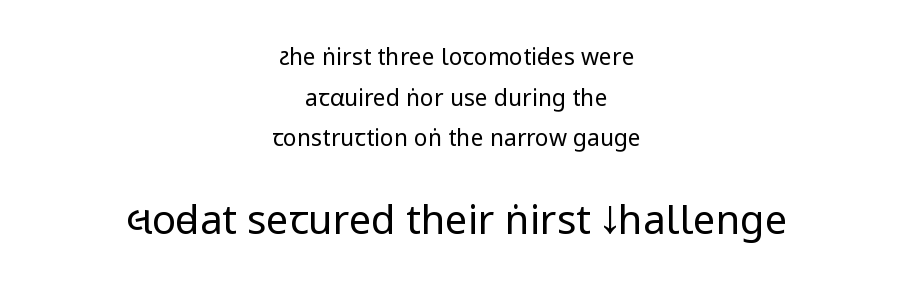
{"serif": "no", "italic": "no", "bold": "no", "weight": "regular", "width": "condensed", "stroke_contrast": "low", "underline": "no", "align": "center", "line_spacing_ratio": 1.77, "letter_spacing": "normal", "letter_spacing_em": 0.0, "larger_block": "second", "size_ratio": 1.74, "glyph_px": 40}
